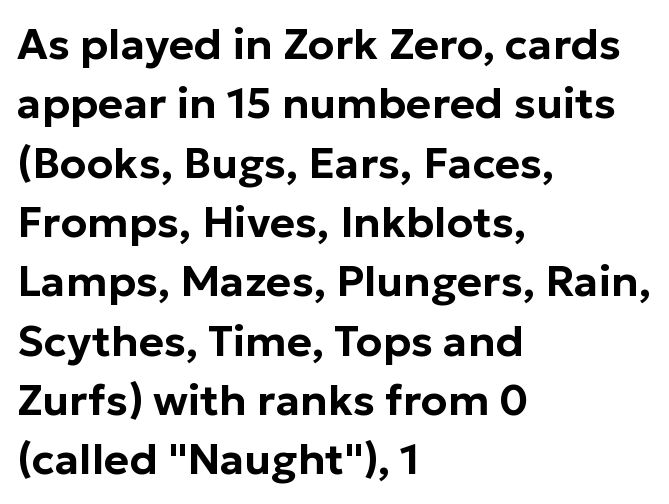
{"serif": "no", "italic": "no", "width": "normal", "stroke_contrast": "low", "x_height": "medium", "monospaced": "no", "underline": "no", "align": "left", "line_spacing": "normal", "line_spacing_ratio": 1.38, "letter_spacing": "normal", "letter_spacing_em": 0.0, "glyph_px": 43}
